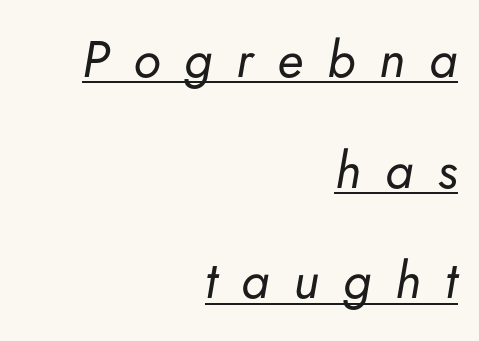
Stroke thickness stays within the range of a standard reading face or lighter. The passage shown is typed in a proportional face where columns would drift. Glyph-to-glyph distance is far greater than everyday printed text. If you drew a line through each stem, it would be angled. This is underlined copy, the kind a proofreader might mark for attention. Honestly, the rows look like they've been pulled way apart.
